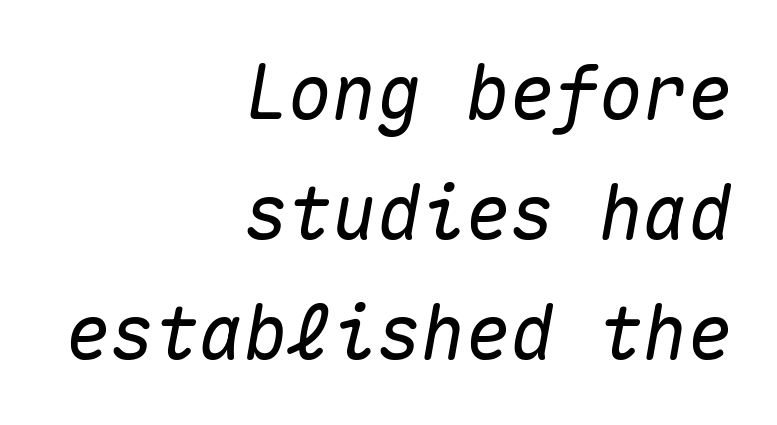
Every character sits at an angle, as italics do. Fixed-width glyphs throughout — classic coding-font behaviour. Typeset ragged left — the right edge is the straight one. The gap between lines stays unmarked.
